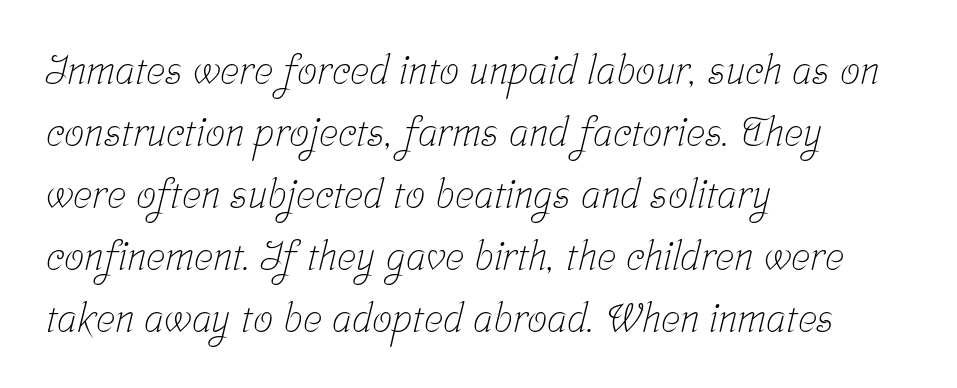
The image shows 40 px light, condensed serif type; set left-aligned, normal line spacing (1.55x), normal letter spacing, not underlined; low stroke contrast and a medium x-height.
